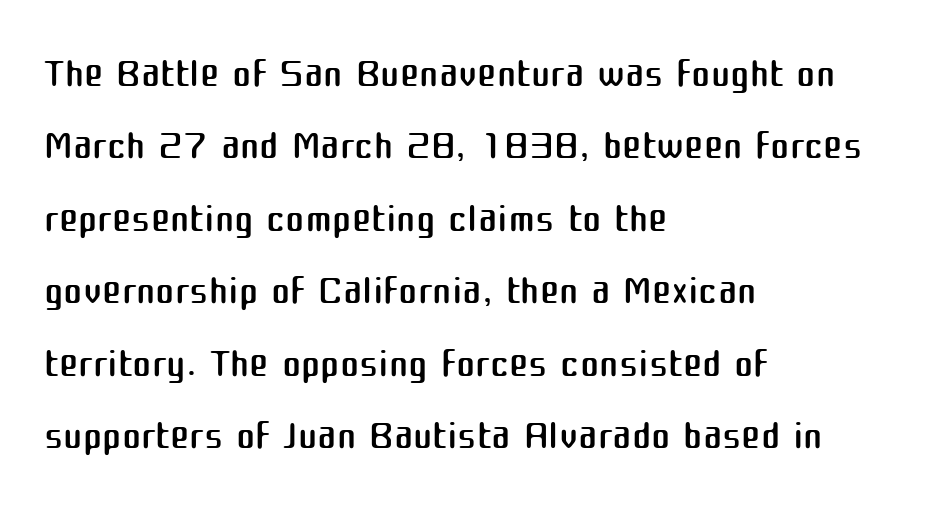
The image shows 58 px regular-weight sans-serif type, upright; set left-aligned, normal line spacing (1.25x), normal letter spacing, not underlined; medium stroke contrast and a medium x-height.
